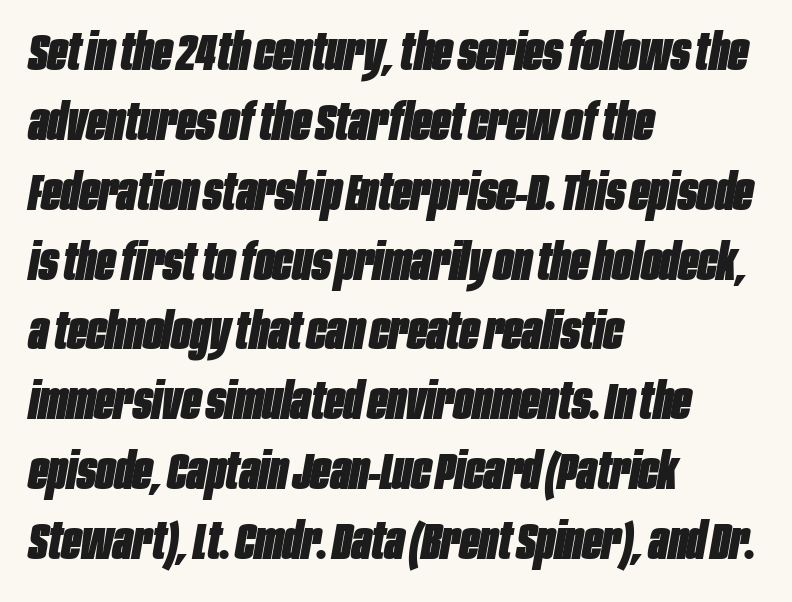
{"italic": "yes", "lean": "right", "slant_degrees": 10, "bold": "yes", "weight": "heavy", "width": "condensed", "stroke_contrast": "low", "x_height": "large", "monospaced": "no", "underline": "no", "align": "left", "line_spacing": "normal", "line_spacing_ratio": 1.37, "letter_spacing": "normal", "letter_spacing_em": 0.0, "glyph_px": 51}
